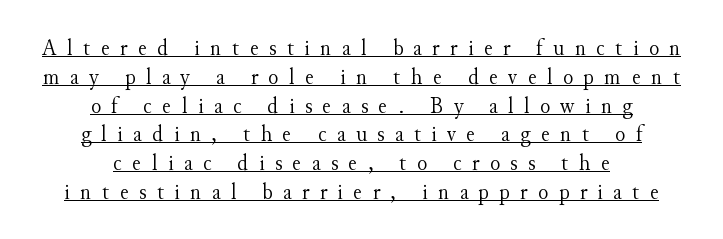
Q: Is the text bold? A: No.
Q: Is the text italic (slanted)? A: No, it is upright.
Q: Is the text underlined? A: Yes.
Q: How is the paragraph aligned? A: Centered.
Q: Is the spacing between letters normal or unusually wide? A: Unusually wide.
